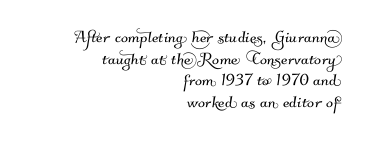
Q: Is the text underlined? A: No.
Q: How is the paragraph aligned? A: Right-aligned.
Q: Is the spacing between letters normal or unusually wide? A: Normal.
Q: Is the spacing between lines tight, normal or loose? A: Tight.
